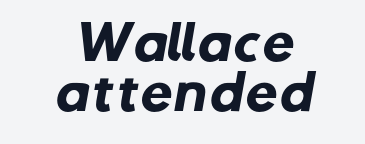
The paragraph shown floats in the horizontal middle. Words float on clear page, feet unadorned. A typesetter would call this leading minimal, almost set solid. The glyphs have the mass of a bold cut. You could not count columns in this text — the font is proportionally spaced. The type is set solid horizontally, with unmodified tracking.
